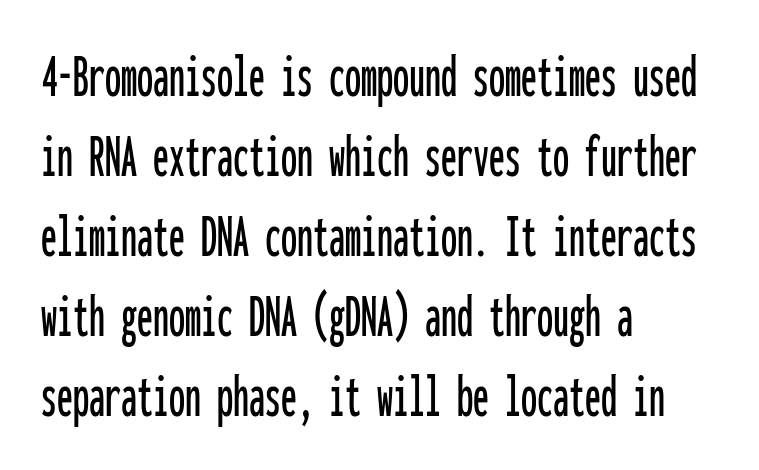
Q: Is the text italic (slanted)? A: No, it is upright.
Q: Is the typeface a serif or a sans-serif typeface? A: Sans-serif.
Q: Is the text underlined? A: No.
Q: How is the paragraph aligned? A: Left-aligned.
Q: Is the spacing between letters normal or unusually wide? A: Normal.
Q: Is the spacing between lines tight, normal or loose? A: Normal.
Q: Width (condensed, normal, or wide)? A: Condensed.
Q: Stroke contrast? A: Low.
Q: x-height? A: Medium.
Q: Monospaced? A: Yes.
